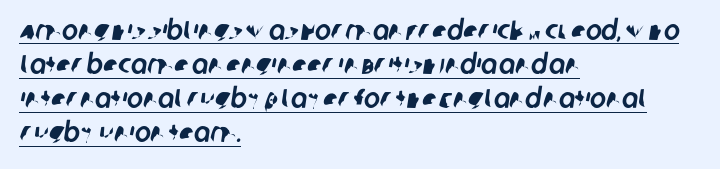
The image shows 27 px text type; set left-aligned, normal line spacing (1.26x), normal letter spacing, underlined.
